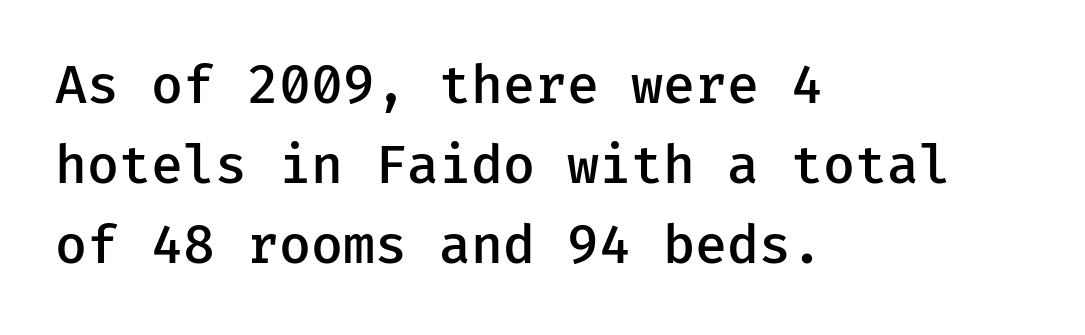
Look at the bottom of the vertical strokes: they stop flat, with no serifs. This sample is left-justified, so line endings fall wherever the words run out. Nope, not italic — everything's standing straight. The passage shown is not underscored anywhere. Here the glyphs are tracked normally, forming tight word shapes. The characters look somewhat weighty, a semibold short of true bold.
